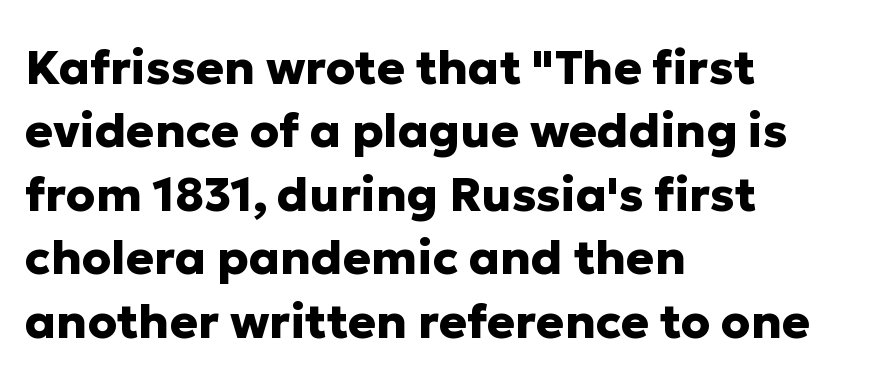
The image shows 47 px heavy sans-serif type, upright; set left-aligned, normal line spacing (1.35x), normal letter spacing, not underlined; low stroke contrast and a medium x-height.
